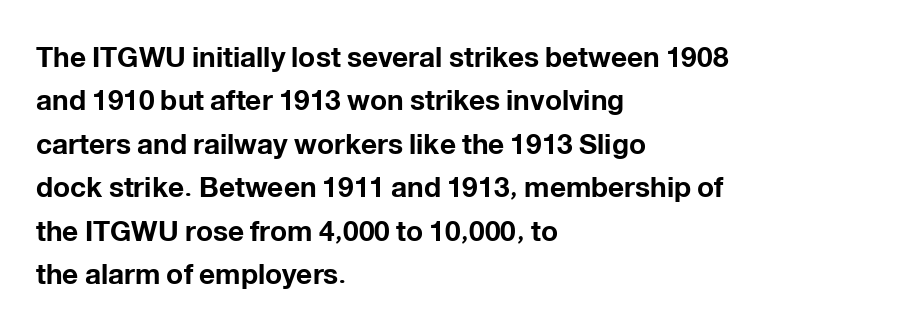
This sample uses plain, unmodified letter spacing. Pretty heavy lettering here — definitely bold. Descenders are the only things crossing below the line. I'd call this a sans setting — the letters go barefoot. Characters remain perfectly vertical along every line. Horizontally, the lines are justified to the leading edge only.
